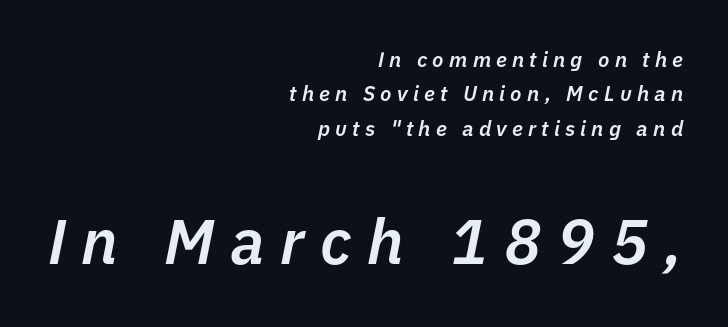
Q: Is the text bold? A: Semi-bold.
Q: Is the text italic (slanted)? A: Yes, it leans right by about 11 degrees.
Q: Is the text underlined? A: No.
Q: How is the paragraph aligned? A: Right-aligned.
Q: Is the spacing between letters normal or unusually wide? A: Unusually wide.
Q: Is the spacing between lines tight, normal or loose? A: Normal.
Q: Which block of text is set in a larger size, the first (top) or the second (bottom)? A: The second (bottom) one.
Q: Width (condensed, normal, or wide)? A: Normal.
Q: Stroke contrast? A: Low.
Q: x-height? A: Medium.
Q: Monospaced? A: No.
